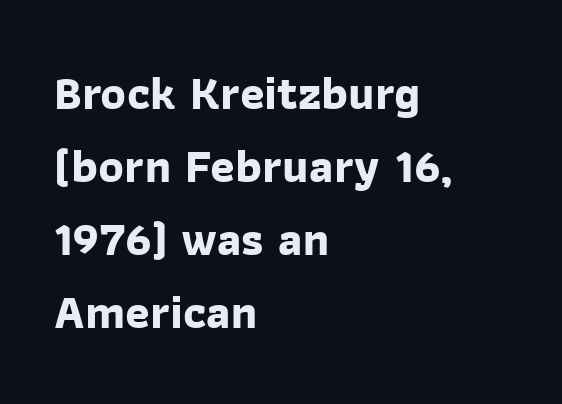
The space directly below the letters is spotless. These lines are set flush left with a ragged right edge. Thick stems and heavy bowls — unmistakably bold. Between one letter and the next there's only the usual sliver of space. A normal amount of white space separates one row of letters from the next. A sans-serif font was chosen for this passage.
